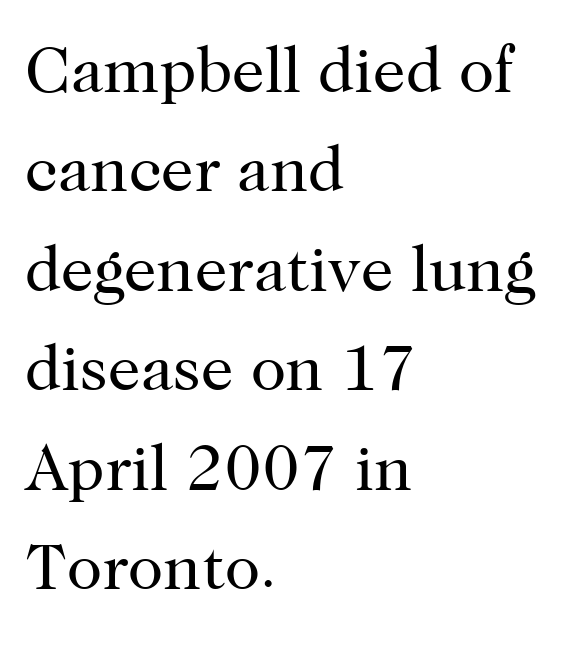
The image shows 65 px regular-weight serif type, upright; set left-aligned, normal line spacing (1.53x), normal letter spacing, not underlined; high stroke contrast and a medium x-height.
